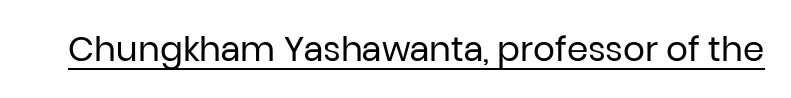
The image shows 34 px regular-weight sans-serif type, upright; set normal letter spacing, underlined; low stroke contrast and a medium x-height.
